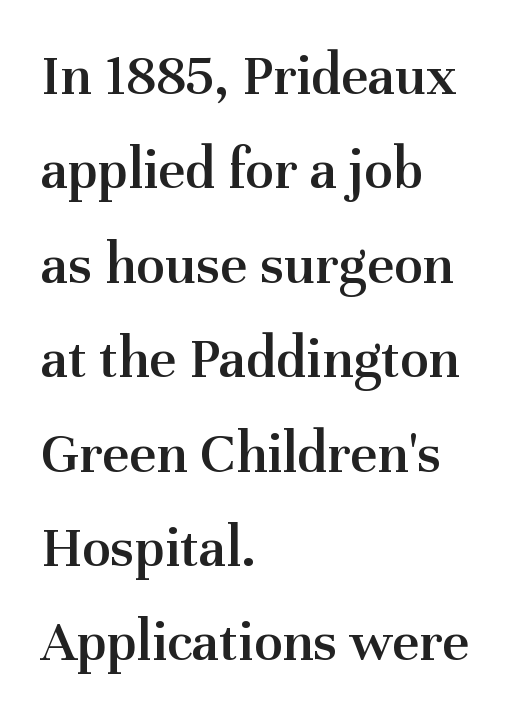
Honestly, there is no underline to notice here at all. Reading down the block, your eye returns to a fixed left position each line. Honestly, the letter spacing is just normal — you wouldn't notice it. Caption: semibold face, moderately heavy strokes. The axis of the letterforms is exactly vertical.
